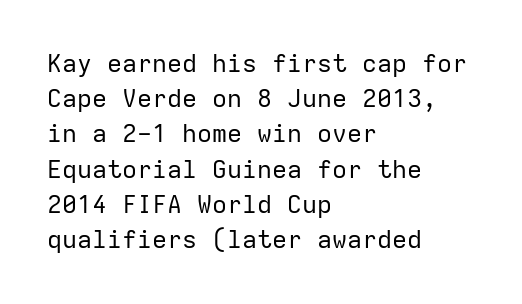
Q: Is the text bold? A: No.
Q: Is the text italic (slanted)? A: No, it is upright.
Q: Is the text underlined? A: No.
Q: How is the paragraph aligned? A: Left-aligned.
Q: Is the spacing between letters normal or unusually wide? A: Normal.
Q: Is the spacing between lines tight, normal or loose? A: Normal.
